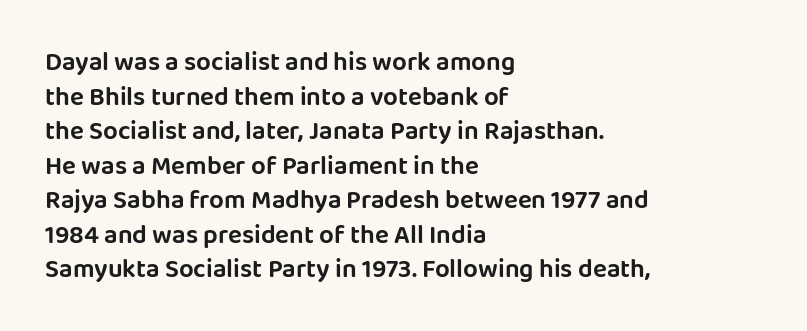
The image shows 26 px text type, upright; set left-aligned, normal line spacing (1.33x), normal letter spacing, not underlined.
